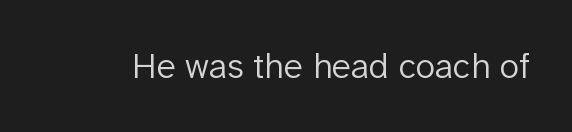
Q: Is the text bold? A: No.
Q: Is the text italic (slanted)? A: No, it is upright.
Q: Is the typeface a serif or a sans-serif typeface? A: Sans-serif.
Q: Is the text underlined? A: No.
Q: Is the spacing between letters normal or unusually wide? A: Normal.
Q: Width (condensed, normal, or wide)? A: Normal.
Q: Stroke contrast? A: Low.
Q: x-height? A: Medium.
Q: Monospaced? A: No.
